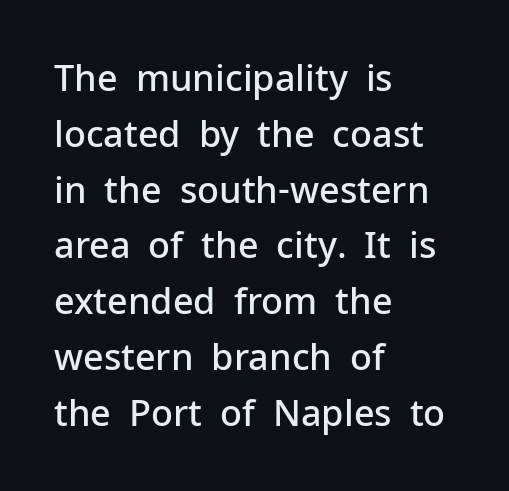
Q: Is the text bold? A: Semi-bold.
Q: Is the text italic (slanted)? A: No, it is upright.
Q: Is the typeface a serif or a sans-serif typeface? A: Sans-serif.
Q: Is the text underlined? A: No.
Q: How is the paragraph aligned? A: Left-aligned.
Q: Is the spacing between letters normal or unusually wide? A: Normal.
Q: Is the spacing between lines tight, normal or loose? A: Normal.
Q: Width (condensed, normal, or wide)? A: Normal.
Q: Stroke contrast? A: Low.
Q: x-height? A: Medium.
Q: Monospaced? A: No.
